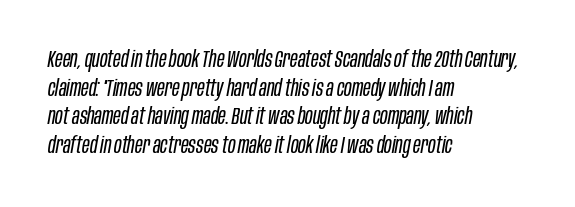
{"italic": "yes", "lean": "right", "slant_degrees": 10, "bold": "no", "underline": "no", "align": "left", "line_spacing_ratio": 1.24, "letter_spacing": "normal", "letter_spacing_em": 0.0, "glyph_px": 23}
